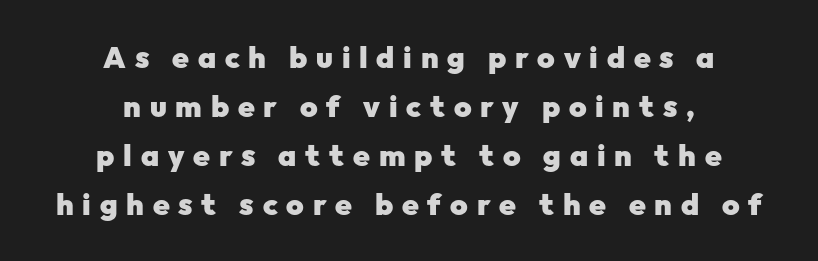
The typography opts for an upright posture over an oblique one. Is there much room between lines? A standard amount, neither cramped nor airy. You could only call the tracking loose — the letters float apart. Notice how thick the strokes are: this is what a full bold looks like. The passage shown is not underscored anywhere.
